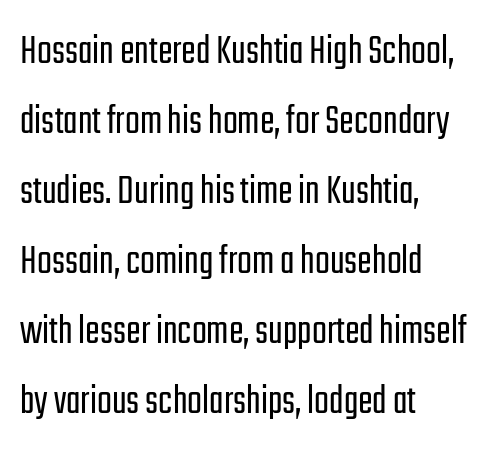
Counters stay open thanks to moderate or lighter strokes. The rendering uses natural spacing where letterforms have individual widths. The space directly below the letters is spotless. If you drew a line through each stem, it would be perfectly vertical. Regarding leading, the lines here are spaced in the standard way. The letterforms sit shoulder to shoulder at normal distance.
